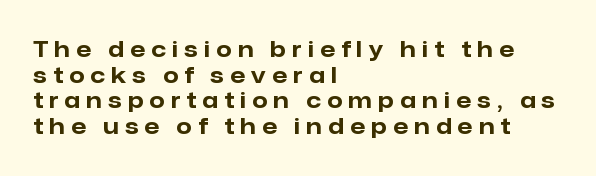
In CSS terms this would be text-align: left. Tracking here is generous; glyphs stand well apart from one another. Italic: no, the glyphs are upright roman. The rendering uses a bold face; every stroke is thick and dark. Bare-footed words on every line.
